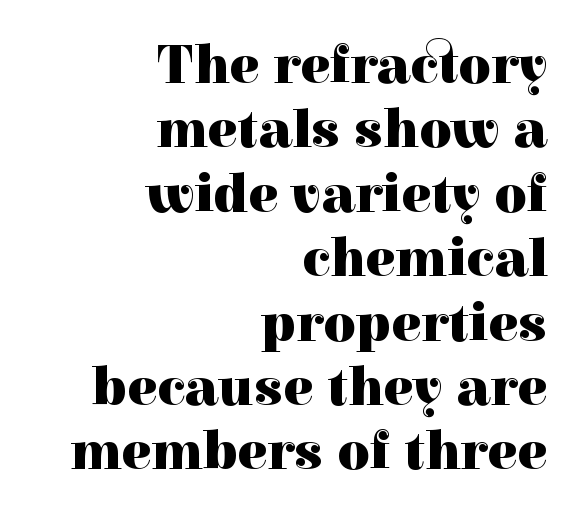
{"serif": "yes", "italic": "no", "bold": "yes", "weight": "heavy", "width": "normal", "x_height": "medium", "monospaced": "no", "underline": "no", "align": "right", "line_spacing": "tight", "line_spacing_ratio": 1.15, "letter_spacing": "normal", "letter_spacing_em": 0.0, "glyph_px": 56}
